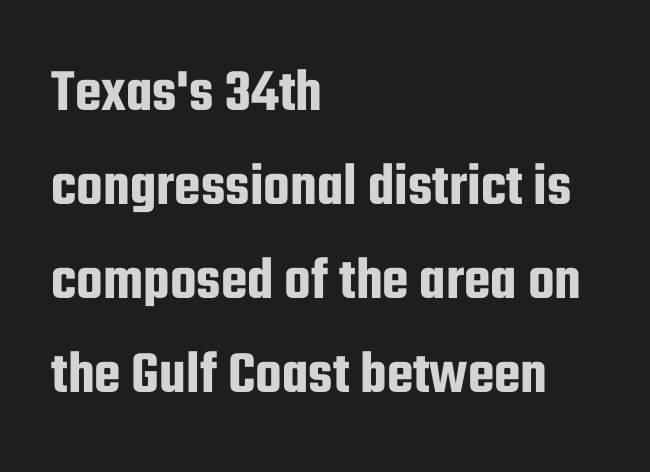
The image shows 61 px condensed sans-serif type, upright; set left-aligned, normal line spacing (1.54x), normal letter spacing, not underlined; low stroke contrast and a medium x-height.
